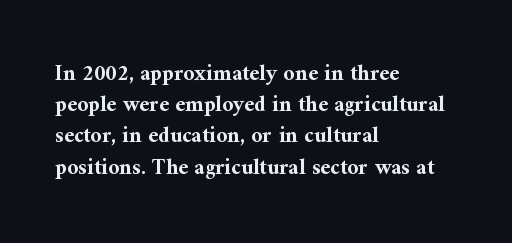
The image shows 22 px bold type, upright; set left-aligned, normal line spacing (1.42x), normal letter spacing, not underlined.
